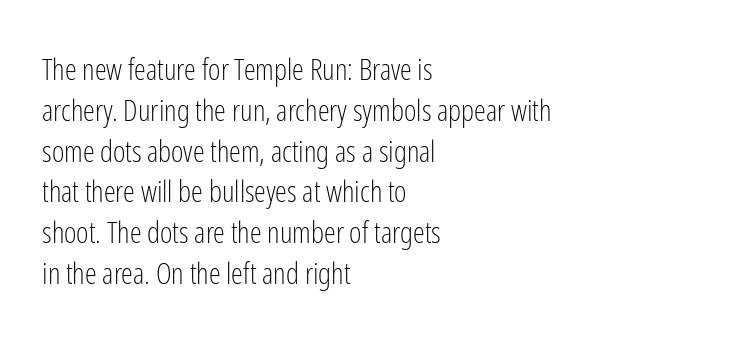
{"serif": "no", "italic": "no", "bold": "no", "weight": "light", "width": "condensed", "stroke_contrast": "low", "x_height": "medium", "monospaced": "no", "underline": "no", "align": "left", "line_spacing": "normal", "line_spacing_ratio": 1.36, "letter_spacing": "normal", "letter_spacing_em": 0.0, "glyph_px": 30}
